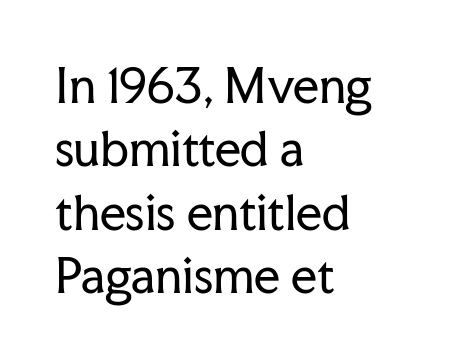
{"serif": "yes", "italic": "no", "bold": "no", "weight": "regular", "width": "normal", "stroke_contrast": "low", "x_height": "medium", "monospaced": "no", "underline": "no", "align": "left", "line_spacing": "normal", "line_spacing_ratio": 1.38, "letter_spacing": "normal", "letter_spacing_em": 0.0, "glyph_px": 46}
